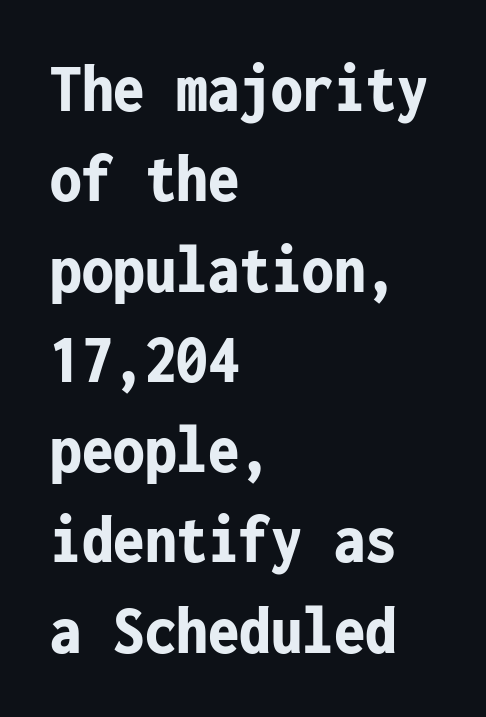
{"serif": "no", "italic": "no", "bold": "yes", "weight": "bold", "width": "condensed", "stroke_contrast": "low", "x_height": "medium", "monospaced": "yes", "underline": "no", "align": "left", "line_spacing": "normal", "line_spacing_ratio": 1.29, "letter_spacing": "normal", "letter_spacing_em": 0.0, "glyph_px": 70}
